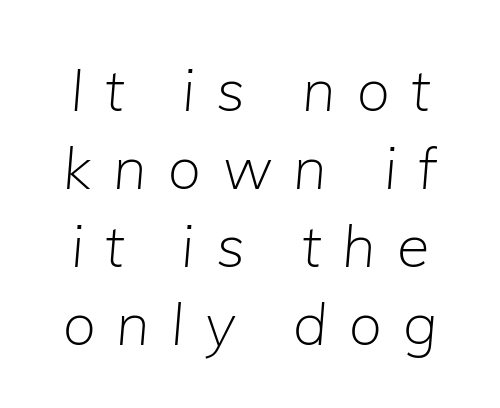
{"italic": "yes", "lean": "right", "slant_degrees": 5, "bold": "no", "weight": "light", "width": "normal", "stroke_contrast": "low", "x_height": "medium", "monospaced": "no", "underline": "no", "line_spacing": "normal", "line_spacing_ratio": 1.32, "letter_spacing": "wide", "letter_spacing_em": 0.36, "glyph_px": 59}
